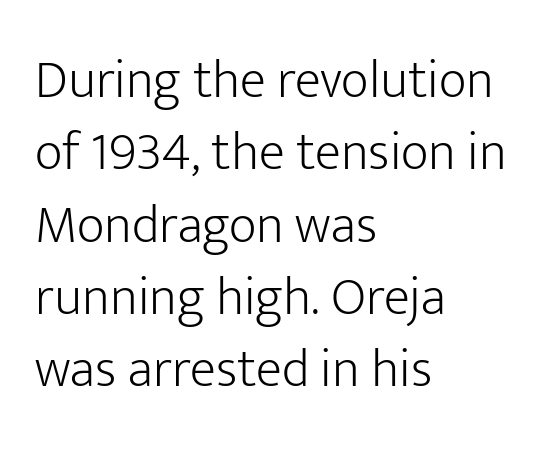
{"serif": "no", "italic": "no", "bold": "no", "weight": "light", "width": "normal", "stroke_contrast": "low", "x_height": "medium", "monospaced": "no", "underline": "no", "align": "left", "line_spacing": "normal", "line_spacing_ratio": 1.34, "letter_spacing": "normal", "letter_spacing_em": 0.0, "glyph_px": 54}
